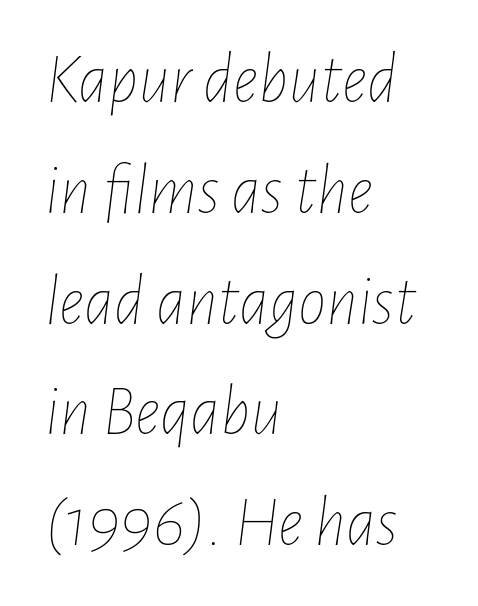
{"italic": "yes", "lean": "right", "slant_degrees": 7, "bold": "no", "weight": "thin", "width": "condensed", "stroke_contrast": "low", "x_height": "medium", "monospaced": "no", "underline": "no", "align": "left", "line_spacing": "normal", "line_spacing_ratio": 1.56, "letter_spacing": "normal", "letter_spacing_em": 0.0, "glyph_px": 71}
